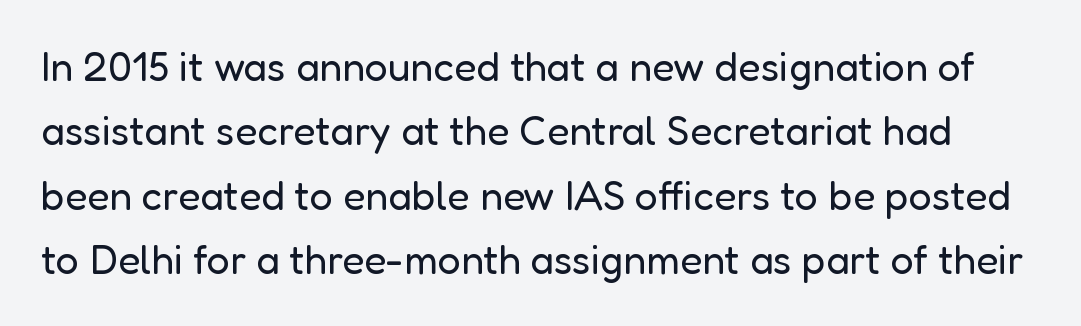
The image shows 41 px regular-weight sans-serif type, upright; set normal line spacing (1.57x), normal letter spacing, not underlined; low stroke contrast and a medium x-height.
